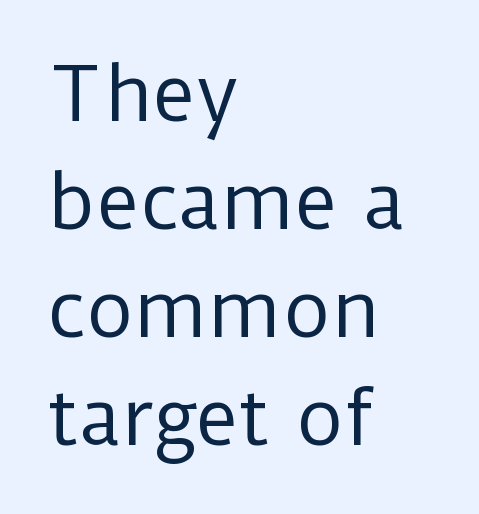
Q: Is the text bold? A: No.
Q: Is the text italic (slanted)? A: No, it is upright.
Q: Is the typeface a serif or a sans-serif typeface? A: Sans-serif.
Q: Is the text underlined? A: No.
Q: How is the paragraph aligned? A: Left-aligned.
Q: Is the spacing between letters normal or unusually wide? A: Normal.
Q: Is the spacing between lines tight, normal or loose? A: Normal.
Q: Width (condensed, normal, or wide)? A: Normal.
Q: Stroke contrast? A: Low.
Q: x-height? A: Medium.
Q: Monospaced? A: No.
